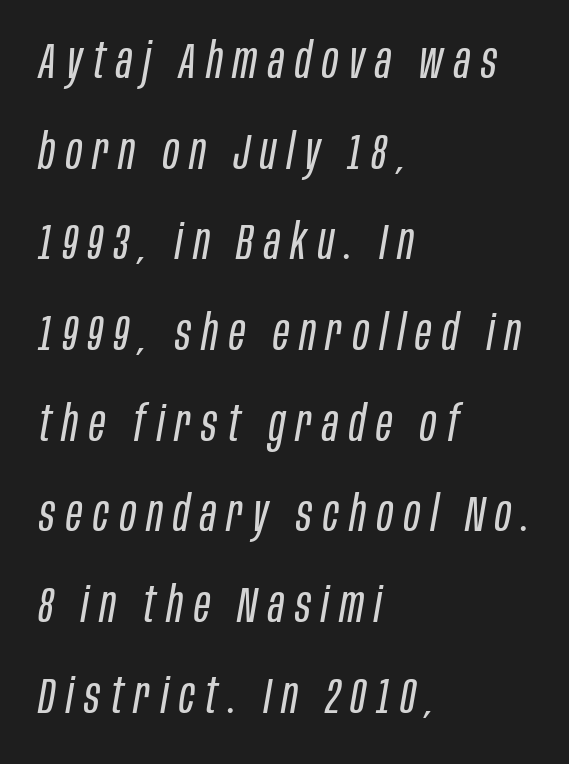
The image shows 49 px regular-weight, condensed type, italic (leaning right); set left-aligned, line spacing 1.85x, unusually wide letter spacing (+0.22 em), not underlined; low stroke contrast and a large x-height.
